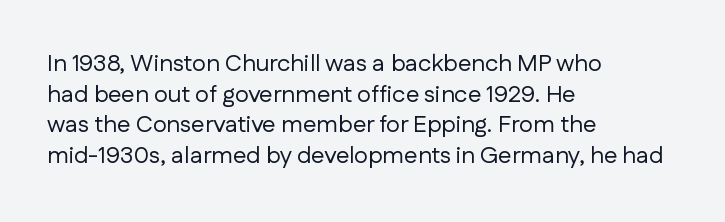
{"italic": "no", "bold": "no", "underline": "no", "align": "left", "line_spacing": "normal", "line_spacing_ratio": 1.28, "letter_spacing": "normal", "letter_spacing_em": 0.0, "glyph_px": 24}
